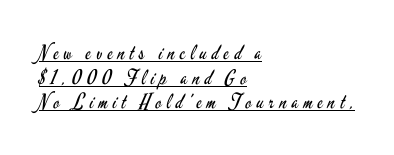
The image shows 20 px text type; set left-aligned, line spacing 1.23x, unusually wide letter spacing (+0.26 em), underlined.
